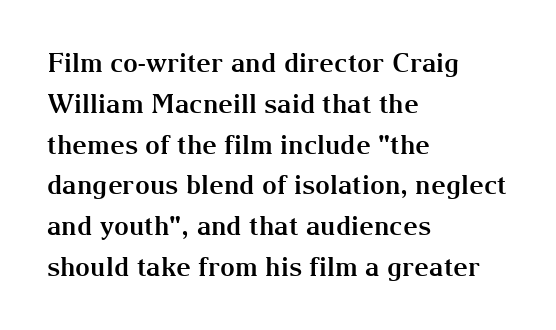
A dark, heavy texture on the line: the type is bold. Characters follow at the spacing the type designer built in. The designer left line spacing at the default. Unmarked baselines from the first word to the last. Posture: vertical.
